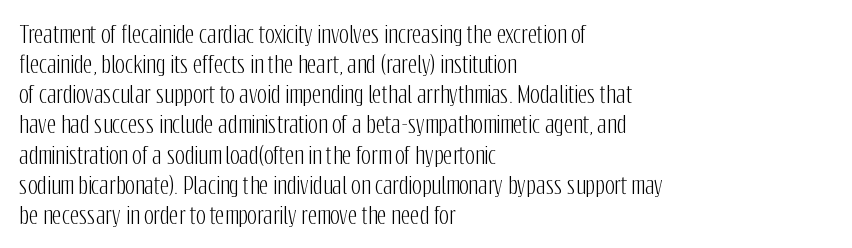
Q: Is the text italic (slanted)? A: No, it is upright.
Q: Is the text underlined? A: No.
Q: How is the paragraph aligned? A: Left-aligned.
Q: Is the spacing between letters normal or unusually wide? A: Normal.
Q: Is the spacing between lines tight, normal or loose? A: Normal.
